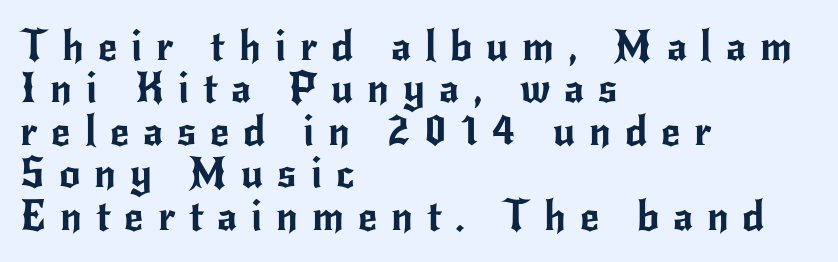
Q: Is the text italic (slanted)? A: No, it is upright.
Q: Is the typeface a serif or a sans-serif typeface? A: Sans-serif.
Q: Is the text underlined? A: No.
Q: How is the paragraph aligned? A: Left-aligned.
Q: Is the spacing between letters normal or unusually wide? A: Unusually wide.
Q: Is the spacing between lines tight, normal or loose? A: Tight.
Q: Width (condensed, normal, or wide)? A: Normal.
Q: Stroke contrast? A: Low.
Q: x-height? A: Small.
Q: Monospaced? A: No.
